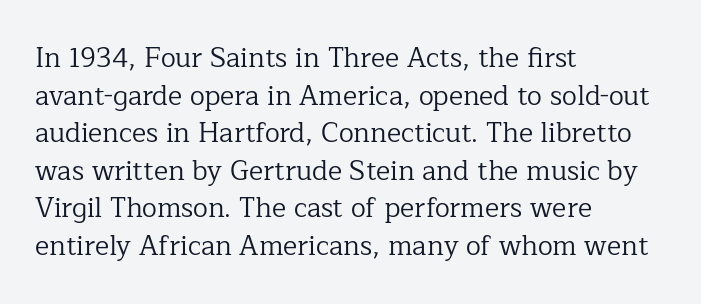
Q: Is the text bold? A: No.
Q: Is the text italic (slanted)? A: No, it is upright.
Q: Is the text underlined? A: No.
Q: How is the paragraph aligned? A: Left-aligned.
Q: Is the spacing between letters normal or unusually wide? A: Normal.
Q: Is the spacing between lines tight, normal or loose? A: Normal.
